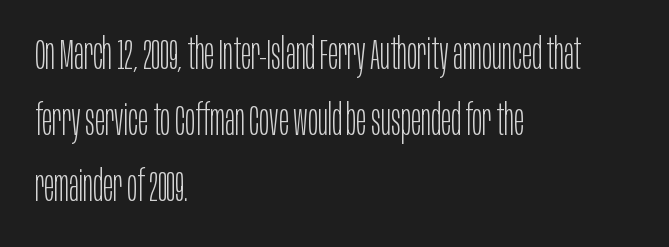
Nope, no serifs anywhere on these letters. One-word summary of the alignment: left. Weight class: somewhere from thin through regular. The rendering uses natural spacing where letterforms have individual widths. Posture: upright roman. Summary of vertical rhythm: regular, with standard interline spacing.
